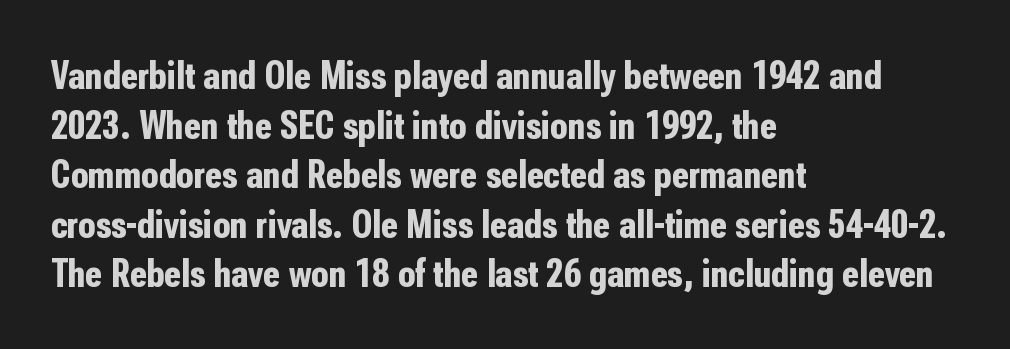
Q: Is the text bold? A: Yes.
Q: Is the text italic (slanted)? A: No, it is upright.
Q: Is the typeface a serif or a sans-serif typeface? A: Sans-serif.
Q: Is the text underlined? A: No.
Q: How is the paragraph aligned? A: Left-aligned.
Q: Is the spacing between letters normal or unusually wide? A: Normal.
Q: Width (condensed, normal, or wide)? A: Condensed.
Q: Stroke contrast? A: Low.
Q: x-height? A: Medium.
Q: Monospaced? A: No.
